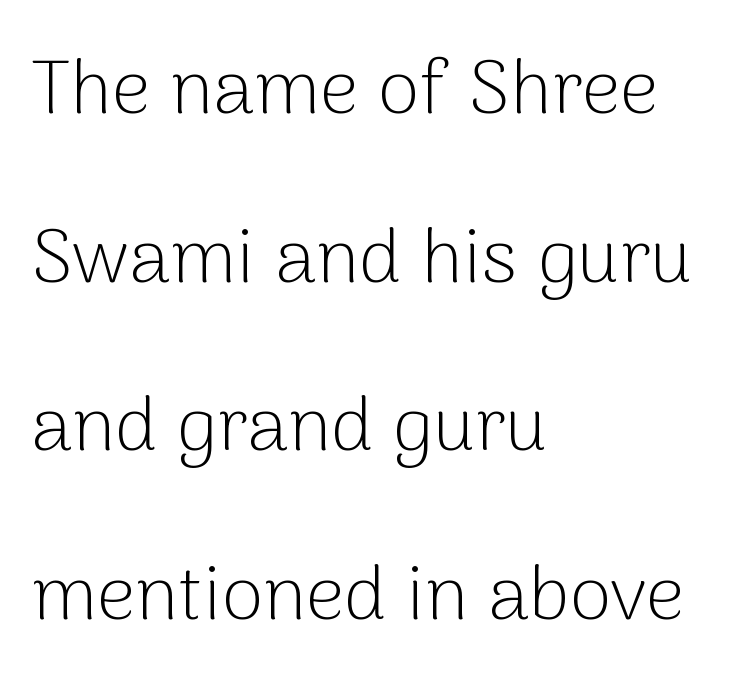
The image shows 76 px light sans-serif type, upright; set left-aligned, loose line spacing (2.22x), normal letter spacing, not underlined; low stroke contrast and a medium x-height.
